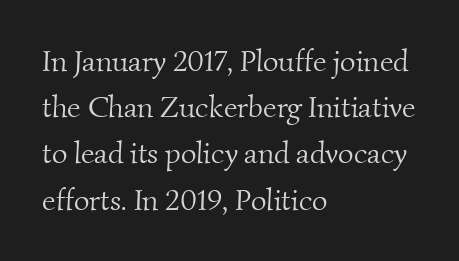
{"serif": "yes", "bold": "no", "weight": "light", "width": "normal", "stroke_contrast": "medium", "x_height": "small", "monospaced": "no", "underline": "no", "align": "left", "line_spacing": "normal", "line_spacing_ratio": 1.54, "letter_spacing": "normal", "letter_spacing_em": 0.0, "glyph_px": 30}
